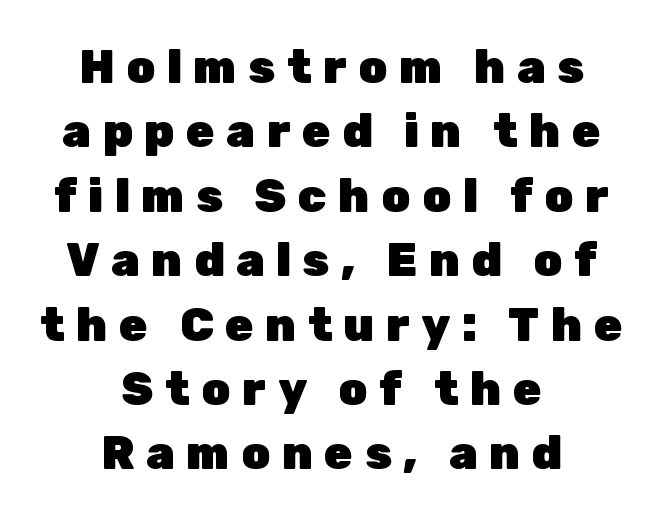
Horizontal alignment here is central, giving a formal, balanced look. Letter spacing: wide. What's the leading like? Ordinary, nothing unusual. Examine the stroke ends and you'll find no serifs.
